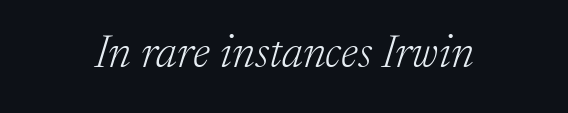
{"serif": "yes", "italic": "yes", "lean": "right", "slant_degrees": 17, "bold": "no", "weight": "light", "width": "normal", "stroke_contrast": "low", "x_height": "medium", "monospaced": "no", "underline": "no", "letter_spacing": "normal", "letter_spacing_em": 0.0, "glyph_px": 46}
